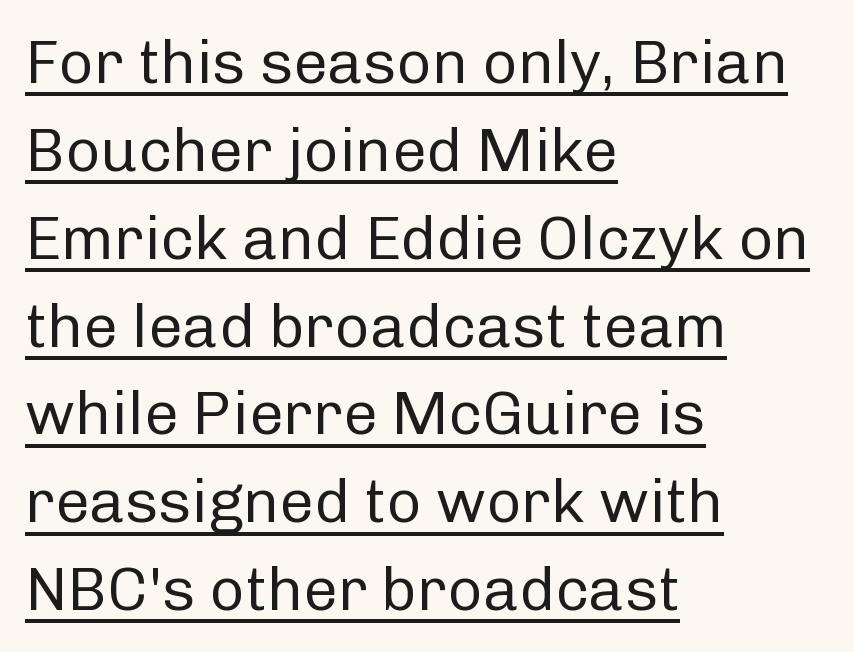
Q: Is the text bold? A: No.
Q: Is the text italic (slanted)? A: No, it is upright.
Q: Is the typeface a serif or a sans-serif typeface? A: Sans-serif.
Q: Is the text underlined? A: Yes.
Q: How is the paragraph aligned? A: Left-aligned.
Q: Is the spacing between letters normal or unusually wide? A: Normal.
Q: Is the spacing between lines tight, normal or loose? A: Normal.
Q: Width (condensed, normal, or wide)? A: Normal.
Q: Stroke contrast? A: Low.
Q: x-height? A: Medium.
Q: Monospaced? A: No.
